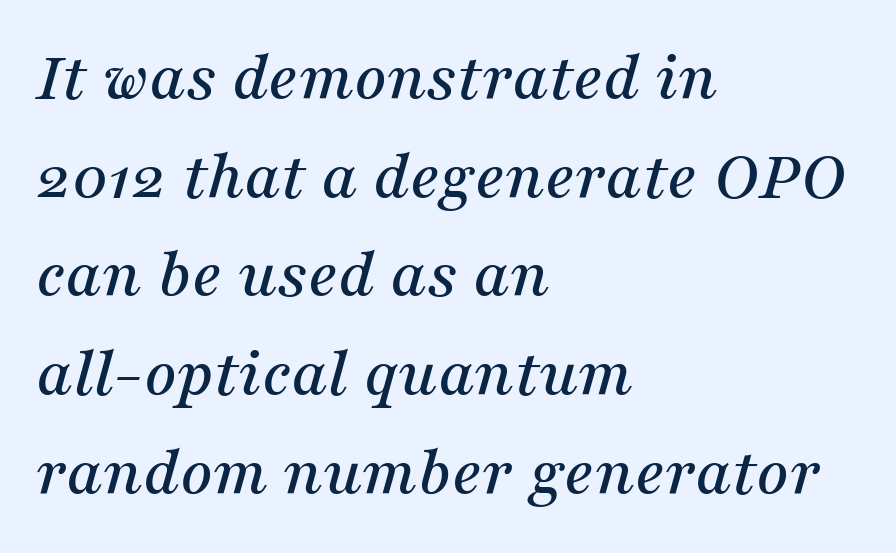
The whole block is typeset with a tilt. Observe the serifs anchoring each vertical stroke in this sample. A student would call this left alignment; a typographer would say flush left, rag right. Reading down the column, the eye jumps a familiar distance to each next line. Glance below the letters and you will spot only blank space. Glyph-to-glyph distance matches everyday printed text.
